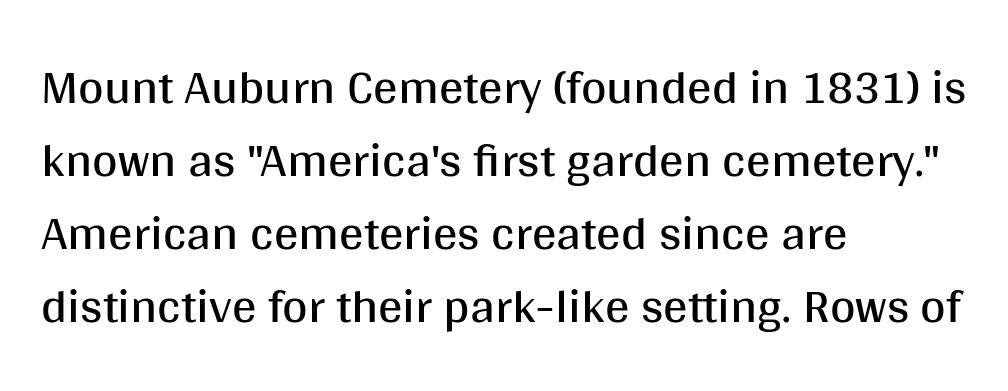
The rendering uses a moderate line-height, typical for paragraphs. The typesetter chose a ragged-right arrangement here. No chunkiness to these letters — they're not bold. Note: no serifs on the glyphs. Each letter keeps its own natural width here, so spacing adapts to shape.
